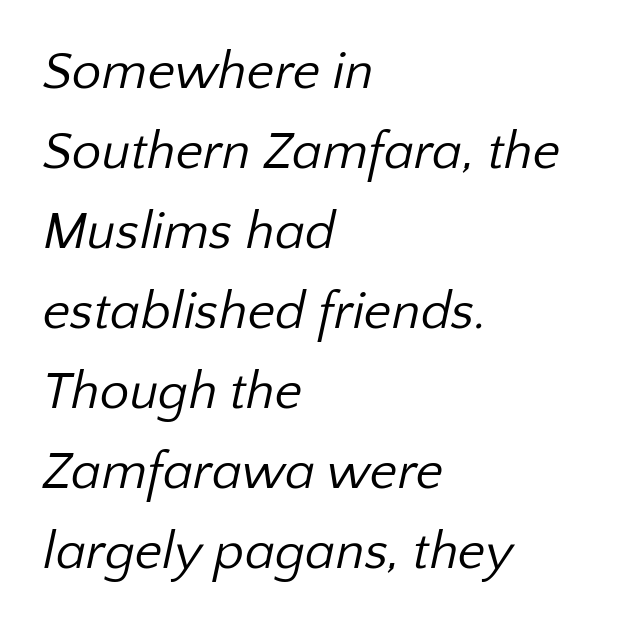
Nothing heavy about these letters — not bold at all. The face used here is a sans, in the tradition of grotesques and geometrics. The letterforms sit shoulder to shoulder at normal distance. Character widths vary here, with narrow letters taking less room than wide ones. The line-height multiplier appears to be the usual default.
